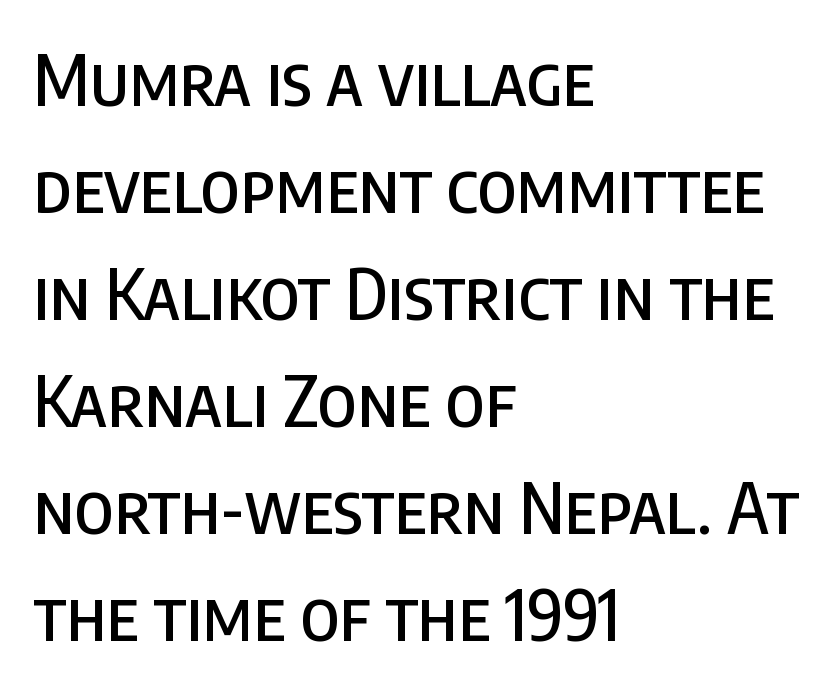
Does extra space separate the letters? No, they use regular spacing. The passage shown is typed in a proportional face where columns would drift. Underlining? Definitely not there. Casual observation: everything's shoved over to the left.
